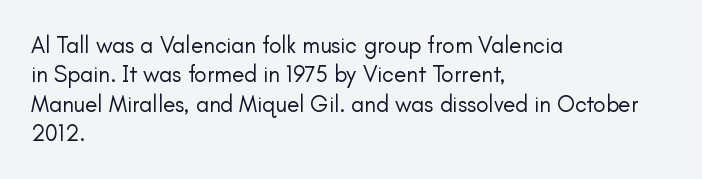
The image shows 23 px text type, upright; set left-aligned, normal line spacing (1.28x), normal letter spacing, not underlined.
